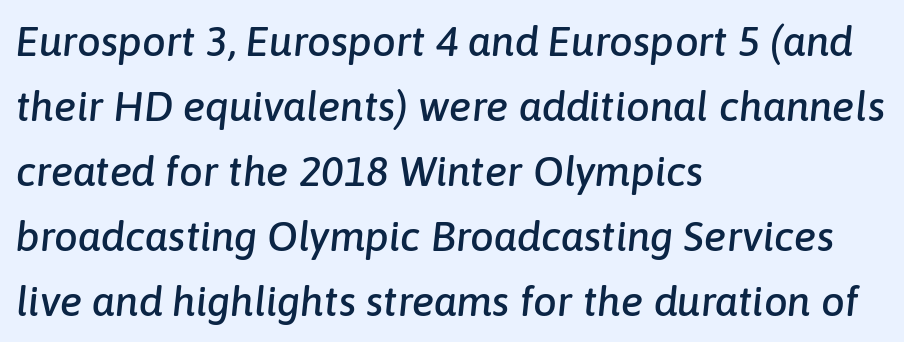
{"italic": "yes", "lean": "right", "slant_degrees": 6, "width": "normal", "stroke_contrast": "low", "x_height": "medium", "monospaced": "no", "underline": "no", "align": "left", "line_spacing": "normal", "line_spacing_ratio": 1.55, "letter_spacing": "normal", "letter_spacing_em": 0.0, "glyph_px": 42}
